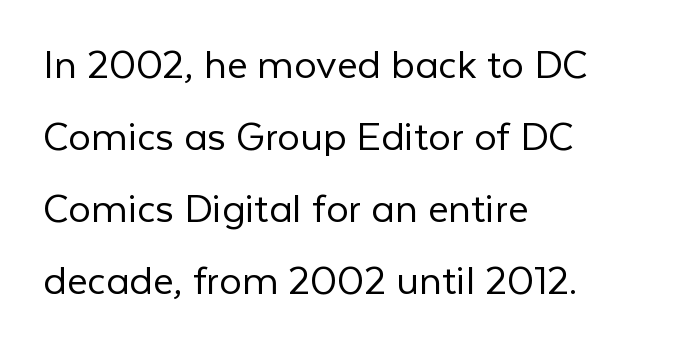
{"serif": "no", "italic": "no", "bold": "no", "weight": "light", "width": "normal", "stroke_contrast": "low", "x_height": "medium", "monospaced": "no", "underline": "no", "align": "left", "line_spacing": "normal", "line_spacing_ratio": 1.6, "letter_spacing": "normal", "letter_spacing_em": 0.0, "glyph_px": 45}
